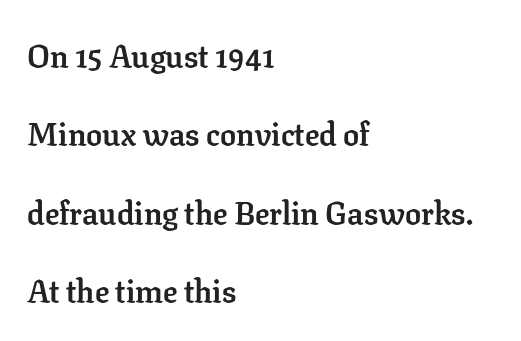
{"serif": "yes", "italic": "no", "bold": "yes", "weight": "semibold", "width": "normal", "stroke_contrast": "low", "x_height": "medium", "monospaced": "no", "underline": "no", "align": "left", "line_spacing": "loose", "line_spacing_ratio": 2.45, "letter_spacing": "normal", "letter_spacing_em": 0.0, "glyph_px": 32}
